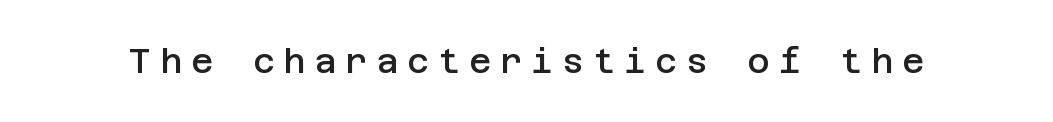
{"serif": "no", "italic": "no", "bold": "semi", "weight": "semibold", "width": "normal", "stroke_contrast": "low", "x_height": "large", "underline": "no", "letter_spacing": "wide", "letter_spacing_em": 0.26, "glyph_px": 34}
